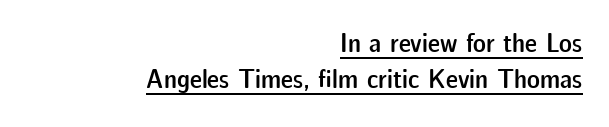
The rag falls on the left side of this text block. A continuous stroke trails under the words, as in a hyperlink. The letters stand upright; this is a roman face. Semibold letterforms, between regular and bold. Interline gaps are of average width in this sample. This sample uses plain, unmodified letter spacing.
